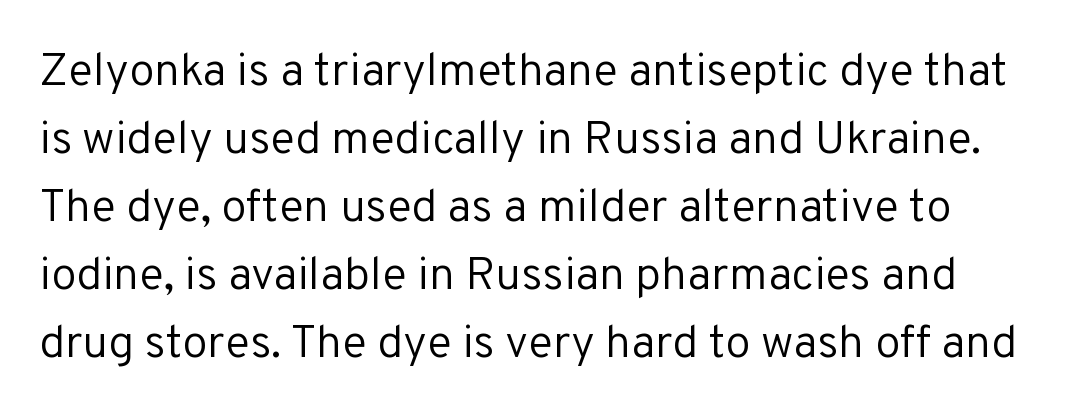
The image shows 46 px regular-weight sans-serif type, upright; set normal line spacing (1.48x), normal letter spacing, not underlined; low stroke contrast and a medium x-height.
